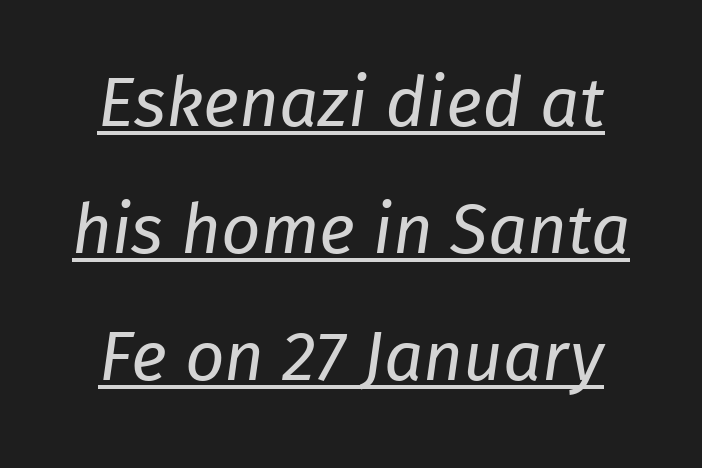
The face used here is rendered with its standard letterfit. The letters advance in unequal steps, a hallmark of proportional type. This rendering uses center alignment, leaving both contours irregular but symmetric. The axis of the letterforms is tilted away from vertical. These characters rest on top of a visible drawn line. Counters stay open thanks to moderate or lighter strokes.
